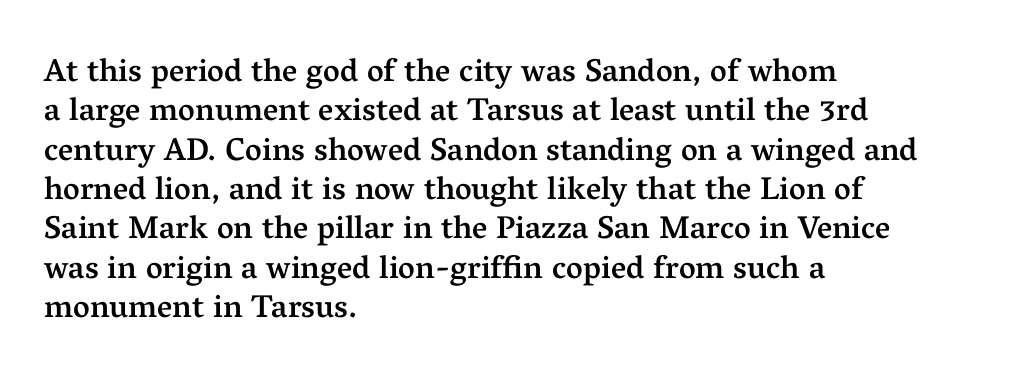
The image shows 32 px semibold serif type, upright; set left-aligned, line spacing 1.23x, normal letter spacing, not underlined; medium stroke contrast and a medium x-height.
